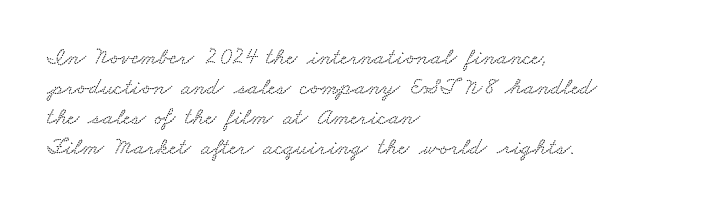
{"underline": "no", "align": "left", "line_spacing": "normal", "line_spacing_ratio": 1.25, "letter_spacing": "normal", "letter_spacing_em": 0.0, "glyph_px": 24}
